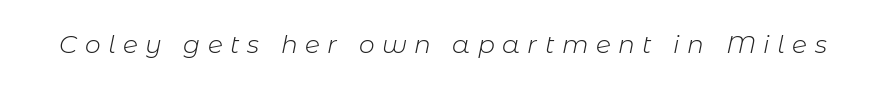
Q: Is the text bold? A: No.
Q: Is the text italic (slanted)? A: Yes, it leans right by about 11 degrees.
Q: Is the text underlined? A: No.
Q: Is the spacing between letters normal or unusually wide? A: Unusually wide.
